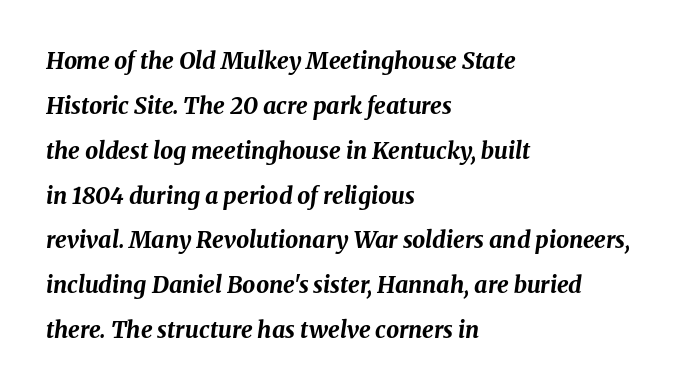
If you drew a line through each stem, it would be angled. Lines of text with bare space underneath. A typesetter would call this zero additional tracking. One-word summary of the alignment: left.
